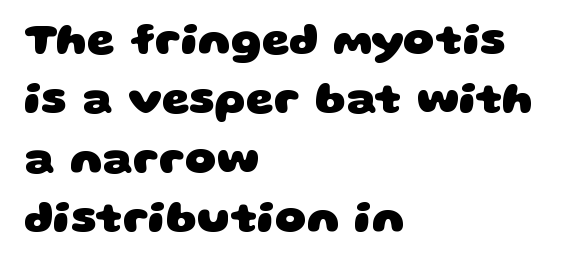
{"serif": "no", "bold": "yes", "weight": "heavy", "width": "wide", "stroke_contrast": "low", "x_height": "large", "monospaced": "no", "underline": "no", "align": "left", "line_spacing": "normal", "line_spacing_ratio": 1.35, "letter_spacing": "normal", "letter_spacing_em": 0.0, "glyph_px": 44}
